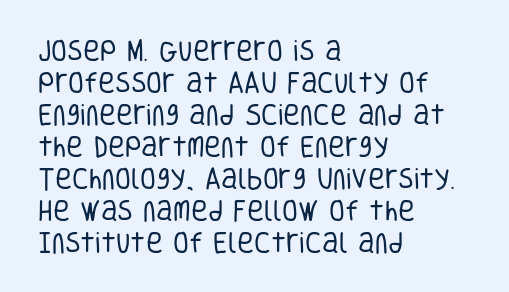
The image shows 23 px text type, upright; set left-aligned, normal line spacing (1.39x), normal letter spacing, not underlined.
